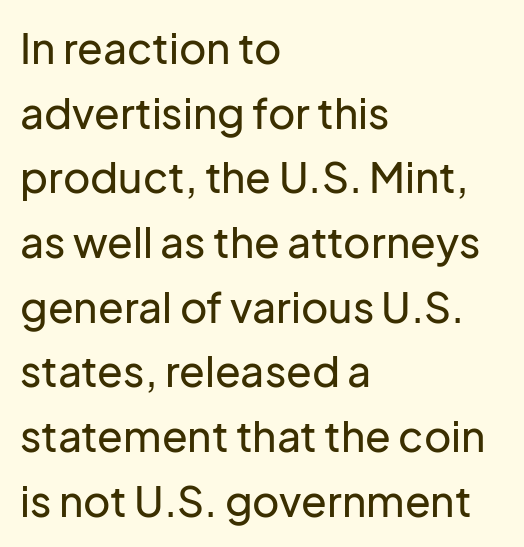
The image shows 42 px sans-serif type, upright; set left-aligned, normal line spacing (1.54x), normal letter spacing, not underlined; low stroke contrast and a medium x-height.
